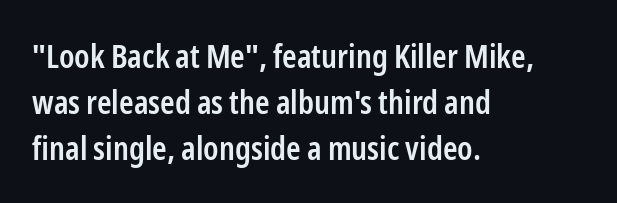
The image shows 33 px semibold, condensed sans-serif type, upright; set left-aligned, normal line spacing (1.4x), normal letter spacing, not underlined; low stroke contrast and a medium x-height.
